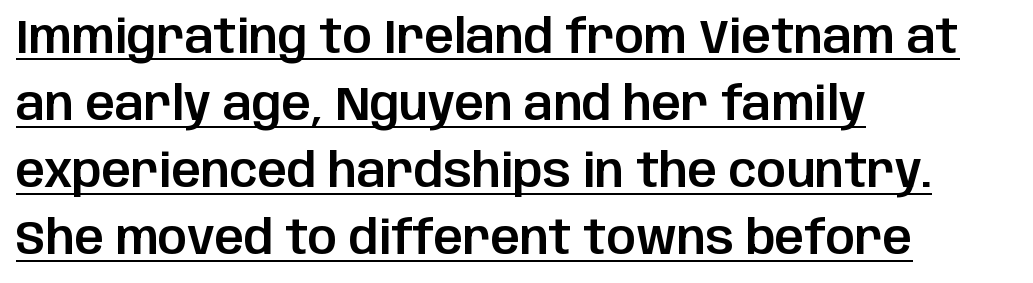
Q: Is the text italic (slanted)? A: No, it is upright.
Q: Is the typeface a serif or a sans-serif typeface? A: Sans-serif.
Q: Is the text underlined? A: Yes.
Q: How is the paragraph aligned? A: Left-aligned.
Q: Is the spacing between letters normal or unusually wide? A: Normal.
Q: Is the spacing between lines tight, normal or loose? A: Normal.
Q: Width (condensed, normal, or wide)? A: Normal.
Q: Stroke contrast? A: Low.
Q: x-height? A: Large.
Q: Monospaced? A: No.
